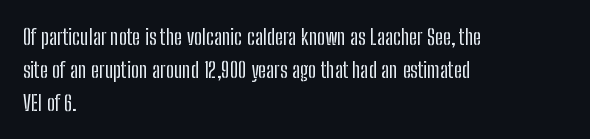
{"italic": "no", "underline": "no", "align": "left", "line_spacing": "normal", "line_spacing_ratio": 1.5, "letter_spacing": "normal", "letter_spacing_em": 0.0, "glyph_px": 22}
